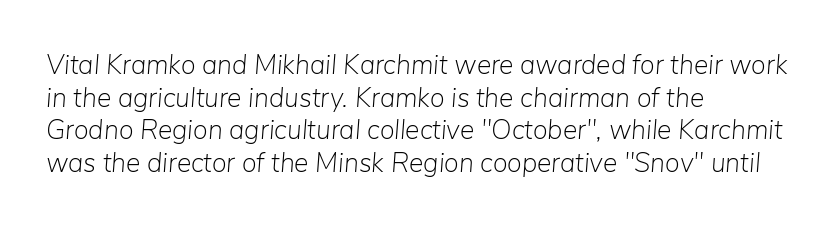
The zone under the glyphs is completely vacant. Weight class: somewhere from thin through regular. Designer's note — italics engaged. The passage shown has conventional tracking throughout. The paragraph has a hard left edge and a soft right edge.
